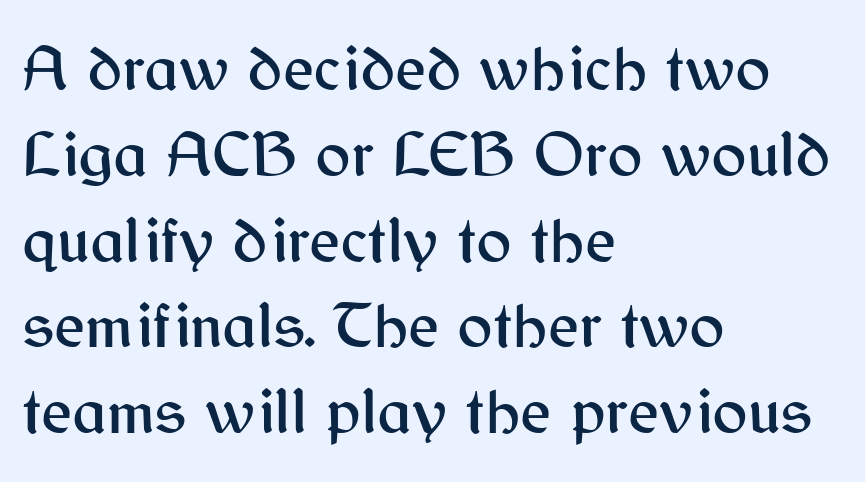
The type family on display is of the sans-serif kind. Is the block centered? No — it sits flush against the left margin. Spacing verdict: proportional, widths tailored to each character. No italicization has been applied; the sample stays upright. Bare-footed words on every line.
